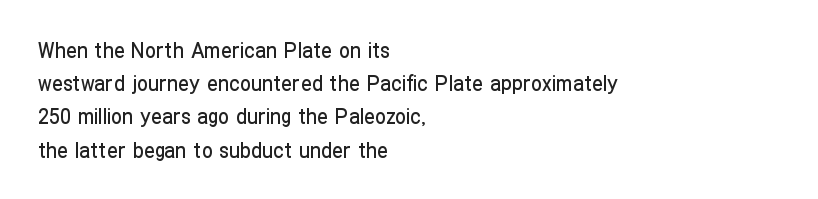
These lines keep a tight, regular rhythm from letter to letter. Vertical spacing — default. No word sits above an underline. The setting favours the left margin, as ordinary paragraphs usually do. The font's upright variant was chosen for this text.
